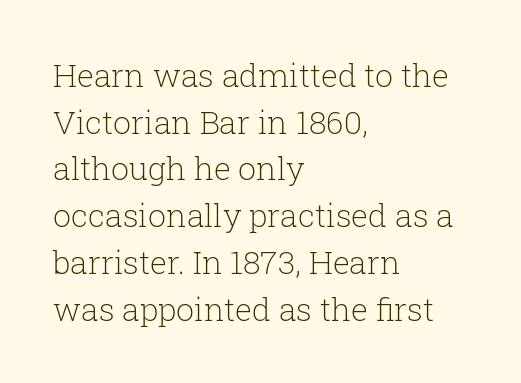
Honestly, the row spacing looks completely unremarkable. The baseline area is clear. These lines are rendered in a variable-pitch font. The font's upright variant was chosen for this text. Classification — serif.
